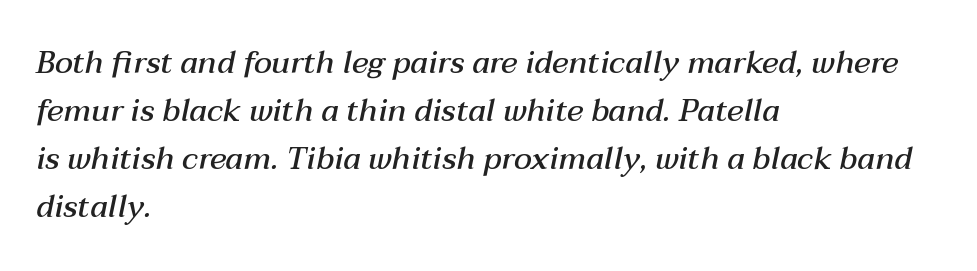
{"italic": "yes", "lean": "right", "slant_degrees": 12, "bold": "semi", "weight": "semibold", "width": "normal", "stroke_contrast": "medium", "x_height": "medium", "monospaced": "no", "underline": "no", "align": "left", "line_spacing": "normal", "line_spacing_ratio": 1.55, "letter_spacing": "normal", "letter_spacing_em": 0.0, "glyph_px": 31}
